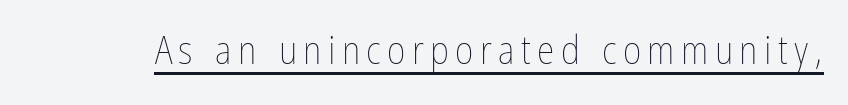
{"italic": "no", "bold": "no", "weight": "thin", "width": "condensed", "stroke_contrast": "low", "x_height": "medium", "monospaced": "no", "underline": "yes", "glyph_px": 40}
